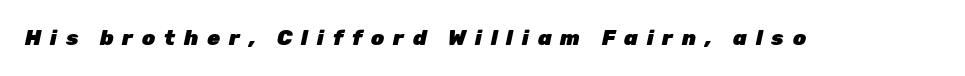
Q: Is the text bold? A: Yes.
Q: Is the text italic (slanted)? A: Yes, it leans right by about 12 degrees.
Q: Is the text underlined? A: No.
Q: Is the spacing between letters normal or unusually wide? A: Unusually wide.
